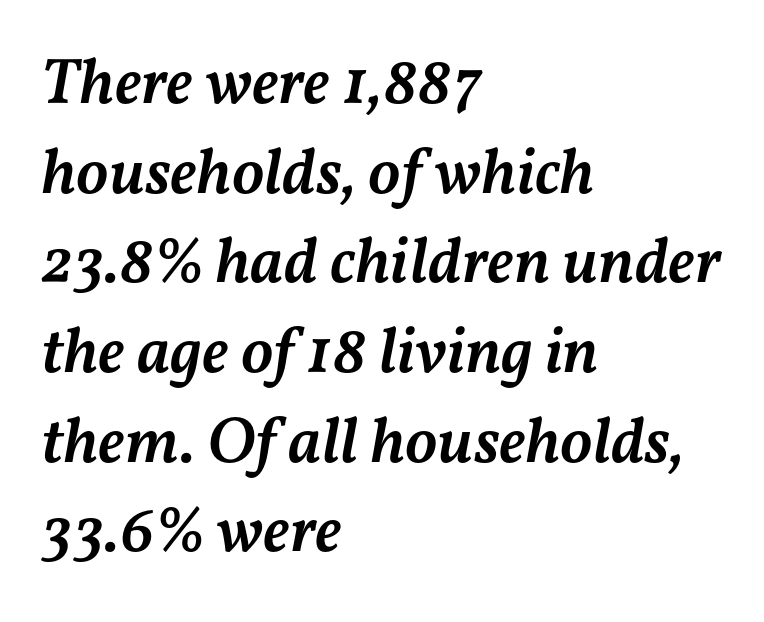
Q: Is the text bold? A: Semi-bold.
Q: Is the text italic (slanted)? A: Yes, it leans right by about 11 degrees.
Q: Is the text underlined? A: No.
Q: How is the paragraph aligned? A: Left-aligned.
Q: Is the spacing between letters normal or unusually wide? A: Normal.
Q: Is the spacing between lines tight, normal or loose? A: Normal.
Q: Width (condensed, normal, or wide)? A: Normal.
Q: Stroke contrast? A: Medium.
Q: x-height? A: Medium.
Q: Monospaced? A: No.
